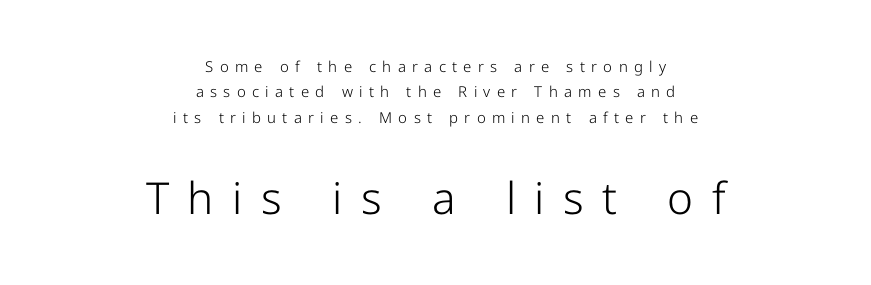
Q: Is the text bold? A: No.
Q: Is the text italic (slanted)? A: No, it is upright.
Q: Is the typeface a serif or a sans-serif typeface? A: Sans-serif.
Q: Is the text underlined? A: No.
Q: How is the paragraph aligned? A: Centered.
Q: Is the spacing between letters normal or unusually wide? A: Unusually wide.
Q: Is the spacing between lines tight, normal or loose? A: Normal.
Q: Which block of text is set in a larger size, the first (top) or the second (bottom)? A: The second (bottom) one.
Q: Width (condensed, normal, or wide)? A: Normal.
Q: Stroke contrast? A: Low.
Q: x-height? A: Medium.
Q: Monospaced? A: No.
